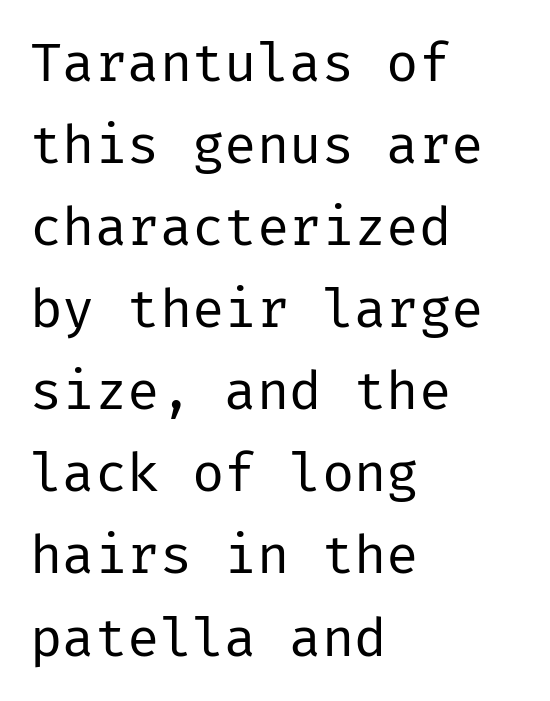
Q: Is the text bold? A: No.
Q: Is the text italic (slanted)? A: No, it is upright.
Q: Is the typeface a serif or a sans-serif typeface? A: Sans-serif.
Q: Is the text underlined? A: No.
Q: How is the paragraph aligned? A: Left-aligned.
Q: Is the spacing between letters normal or unusually wide? A: Normal.
Q: Is the spacing between lines tight, normal or loose? A: Normal.
Q: Width (condensed, normal, or wide)? A: Normal.
Q: Stroke contrast? A: Low.
Q: x-height? A: Medium.
